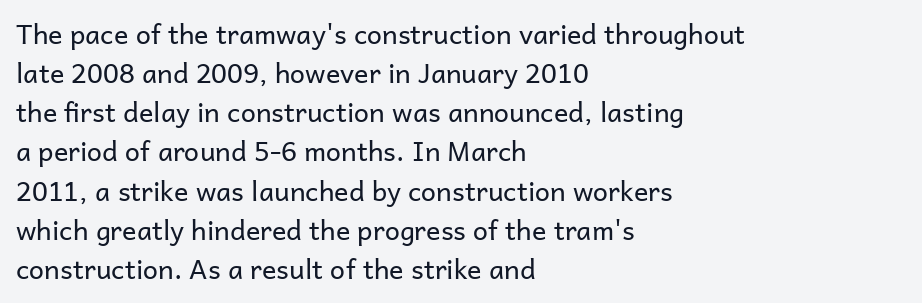
Q: Is the text bold? A: No.
Q: Is the text italic (slanted)? A: No, it is upright.
Q: Is the text underlined? A: No.
Q: How is the paragraph aligned? A: Left-aligned.
Q: Is the spacing between letters normal or unusually wide? A: Normal.
Q: Is the spacing between lines tight, normal or loose? A: Normal.
